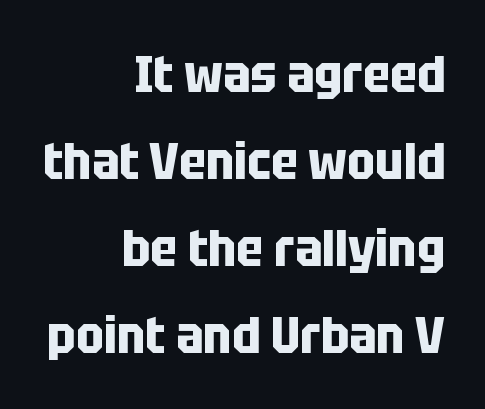
{"serif": "no", "italic": "no", "bold": "yes", "weight": "bold", "width": "condensed", "stroke_contrast": "low", "x_height": "large", "monospaced": "no", "underline": "no", "align": "right", "line_spacing": "normal", "line_spacing_ratio": 1.67, "letter_spacing": "normal", "letter_spacing_em": 0.0, "glyph_px": 52}
